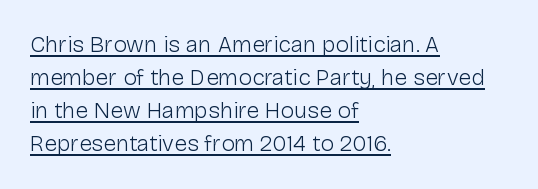
Stroke thickness stays within the range of a standard reading face or lighter. Honestly, the row spacing looks completely unremarkable. Somebody hit Ctrl+U on this one — the words are underlined. You can tell it's not italic because the verticals are truly vertical.
